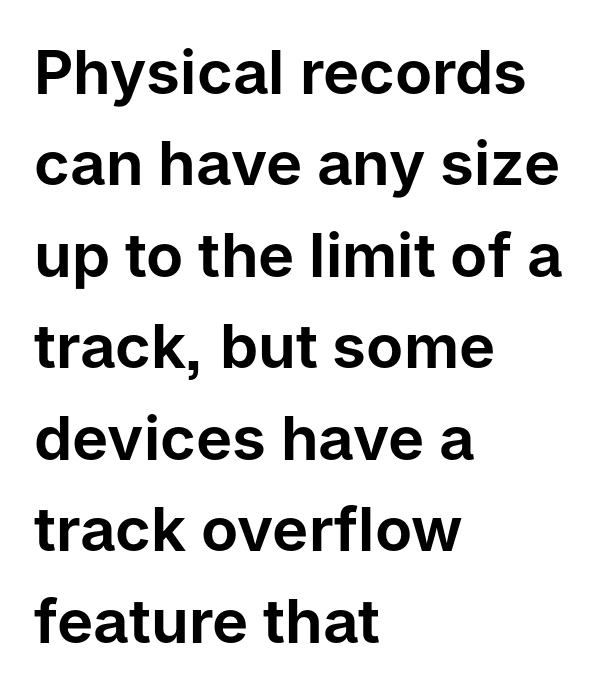
The image shows 61 px sans-serif type, upright; set left-aligned, normal line spacing (1.5x), normal letter spacing, not underlined; low stroke contrast and a medium x-height.
